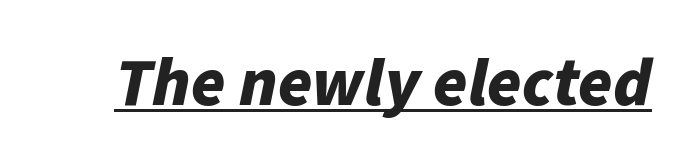
These lines were composed using italics. You could not count columns in this text — the font is proportionally spaced. Strokes here are thick enough to call this a true bold. You can see a thin bar hugging the bottom of the glyphs. Observe the ordinary spacing: letters are neighbours, not strangers.
